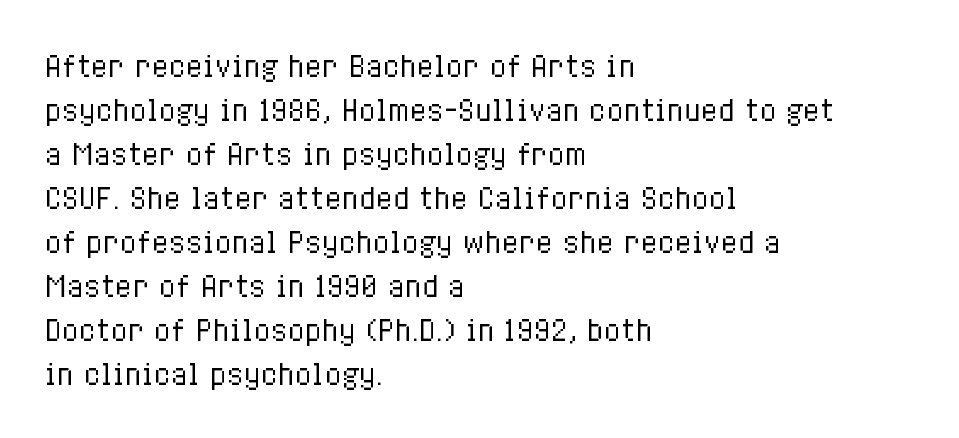
{"italic": "no", "bold": "no", "weight": "regular", "width": "condensed", "stroke_contrast": "low", "x_height": "medium", "monospaced": "no", "underline": "no", "align": "left", "line_spacing": "normal", "line_spacing_ratio": 1.57, "letter_spacing": "normal", "letter_spacing_em": 0.0, "glyph_px": 28}
